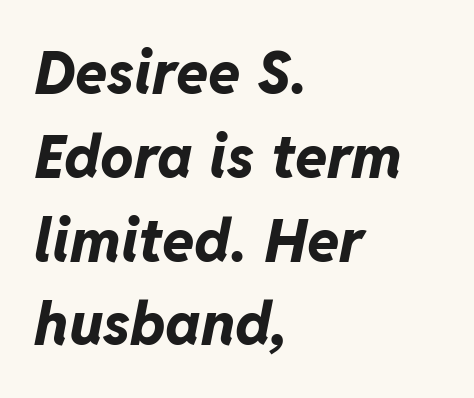
The image shows 59 px bold type, italic (leaning right); set left-aligned, normal line spacing (1.42x), normal letter spacing, not underlined; low stroke contrast and a medium x-height.
